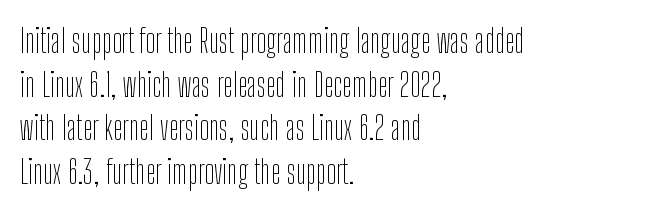
The image shows 33 px thin, condensed sans-serif type, upright; set left-aligned, normal line spacing (1.32x), normal letter spacing, not underlined; low stroke contrast and a medium x-height.
